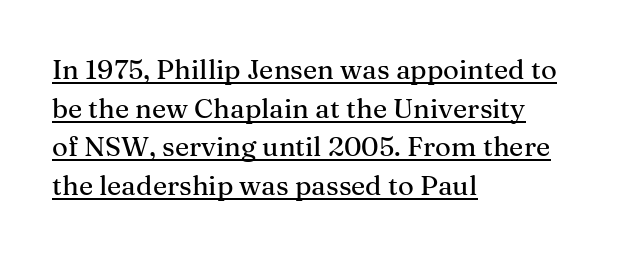
The image shows 27 px text type, upright; set left-aligned, normal line spacing (1.43x), normal letter spacing, underlined.
